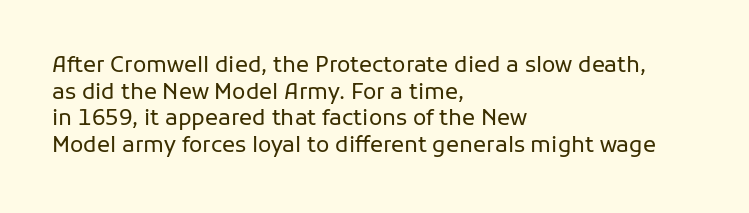
The face used here is rendered with its standard letterfit. The rag falls on the right side of this text block. The typeface has the unassuming heft of standard copy or less. Italic: no, the glyphs are upright roman.
